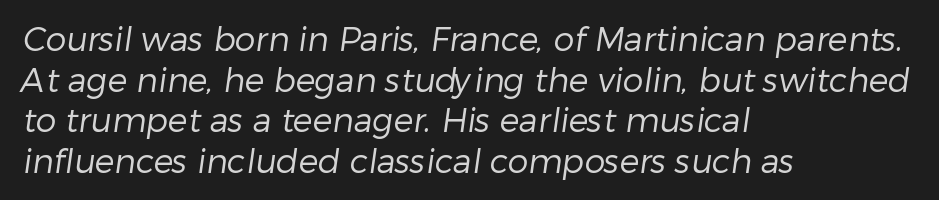
Q: Is the text bold? A: No.
Q: Is the typeface a serif or a sans-serif typeface? A: Sans-serif.
Q: Is the text underlined? A: No.
Q: How is the paragraph aligned? A: Left-aligned.
Q: Is the spacing between letters normal or unusually wide? A: Normal.
Q: Width (condensed, normal, or wide)? A: Normal.
Q: Stroke contrast? A: Low.
Q: x-height? A: Medium.
Q: Monospaced? A: No.
